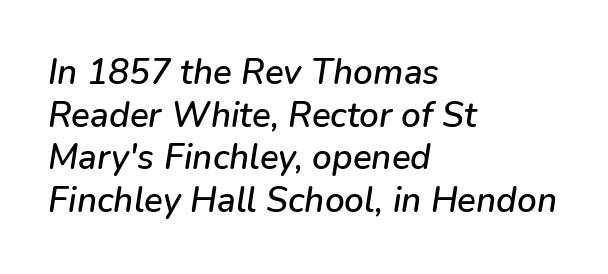
Q: Is the text italic (slanted)? A: Yes, it leans right by about 9 degrees.
Q: Is the text underlined? A: No.
Q: How is the paragraph aligned? A: Left-aligned.
Q: Is the spacing between letters normal or unusually wide? A: Normal.
Q: Width (condensed, normal, or wide)? A: Normal.
Q: Stroke contrast? A: Low.
Q: x-height? A: Medium.
Q: Monospaced? A: No.
